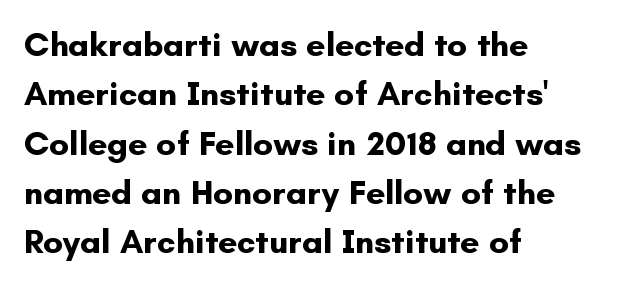
Q: Is the text bold? A: Yes.
Q: Is the text italic (slanted)? A: No, it is upright.
Q: Is the typeface a serif or a sans-serif typeface? A: Sans-serif.
Q: Is the text underlined? A: No.
Q: How is the paragraph aligned? A: Left-aligned.
Q: Is the spacing between letters normal or unusually wide? A: Normal.
Q: Is the spacing between lines tight, normal or loose? A: Normal.
Q: Width (condensed, normal, or wide)? A: Normal.
Q: Stroke contrast? A: Low.
Q: x-height? A: Small.
Q: Monospaced? A: No.
